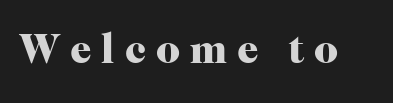
The typeface chosen for these lines features serifs. Typographic density is high because the face is bold. Every stem runs plumb, perpendicular to the baseline. Check under the words: just untouched page. Spacing verdict: proportional, widths tailored to each character.
